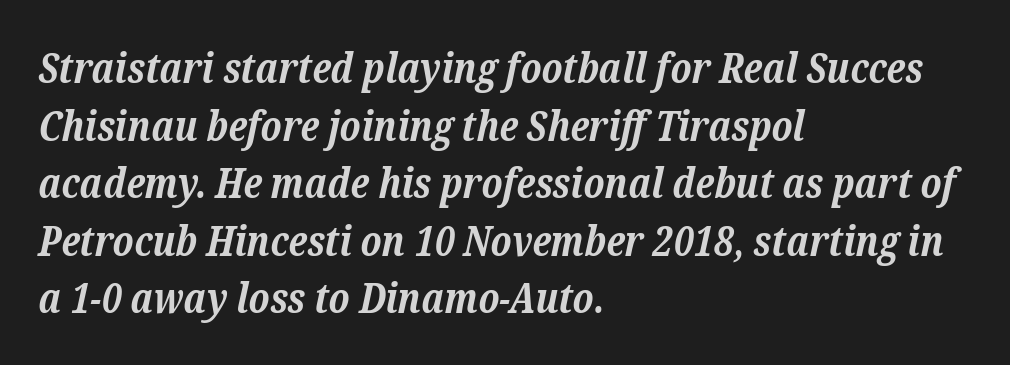
The glyphs look as if they've been sheared to an angle. The foot of each line stays bare and open. A student would call this left alignment; a typographer would say flush left, rag right. Note the varied advance widths — an 'i' is clearly narrower than an 'm'. Bold? Absolutely — the strokes are thick and heavy. The rendering uses a moderate line-height, typical for paragraphs.
